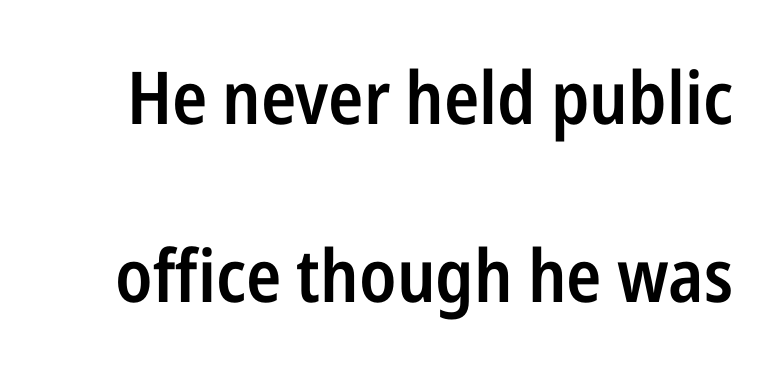
{"serif": "no", "italic": "no", "bold": "semi", "weight": "semibold", "width": "condensed", "stroke_contrast": "low", "x_height": "medium", "monospaced": "no", "underline": "no", "line_spacing": "loose", "line_spacing_ratio": 2.44, "letter_spacing": "normal", "letter_spacing_em": 0.0, "glyph_px": 73}
